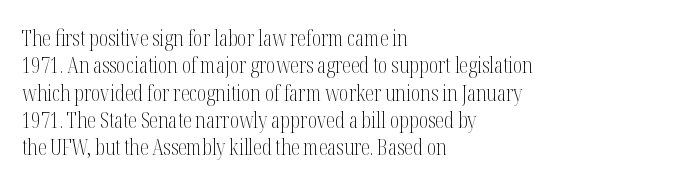
Q: Is the text bold? A: No.
Q: Is the text italic (slanted)? A: No, it is upright.
Q: Is the text underlined? A: No.
Q: How is the paragraph aligned? A: Left-aligned.
Q: Is the spacing between letters normal or unusually wide? A: Normal.
